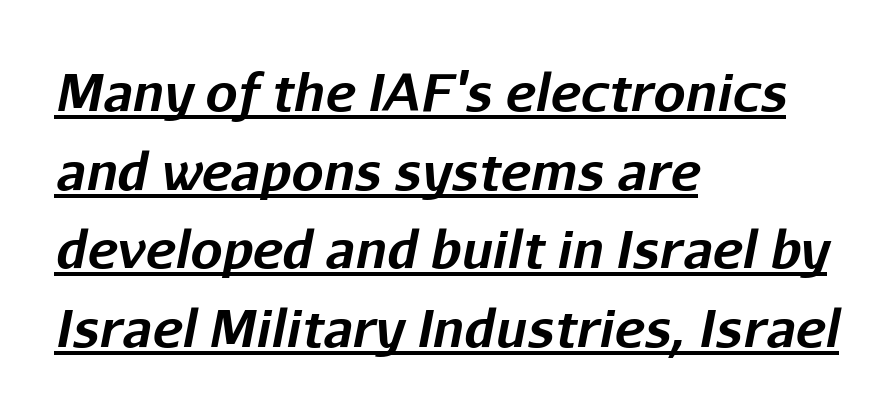
The image shows 51 px bold type, italic (leaning right); set left-aligned, normal line spacing (1.54x), normal letter spacing, underlined; low stroke contrast and a medium x-height.
